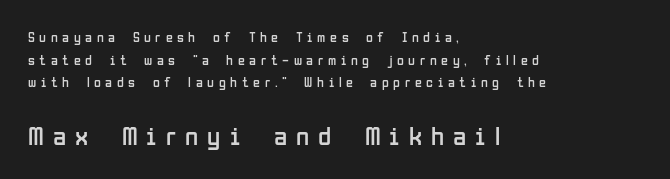
{"italic": "no", "bold": "no", "underline": "no", "align": "left", "line_spacing": "normal", "line_spacing_ratio": 1.62, "letter_spacing": "wide", "letter_spacing_em": 0.33, "larger_block": "second", "size_ratio": 1.93, "glyph_px": 27}
